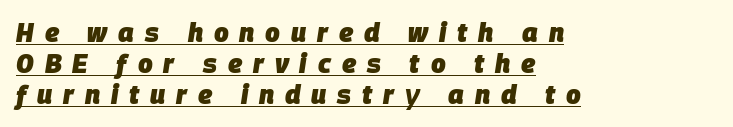
Decoration check: the copy is underlined. Tracking here is generous; glyphs stand well apart from one another. Look at the stroke-to-counter ratio: heavy, a bold. Left-aligned paragraph, ragged on the right.
